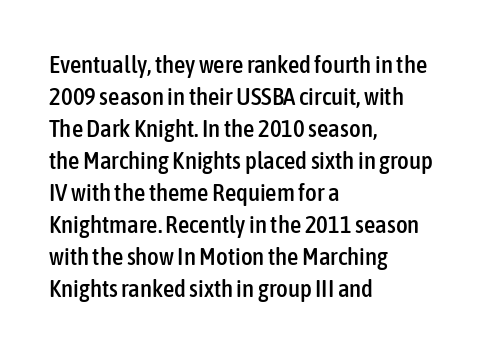
Summary of vertical rhythm: regular, with standard interline spacing. The string is rendered with underlining switched off. This rendering uses left alignment, leaving the right contour irregular. The lettering stays uniformly vertical, giving the passage a roman look. The horizontal fit of the characters is conventional and even.
